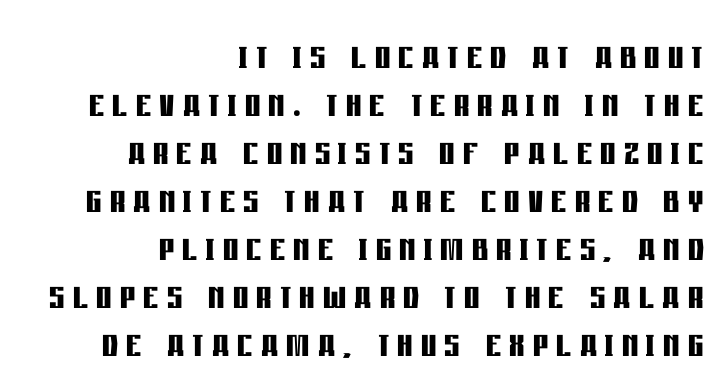
Q: Is the text bold? A: Yes.
Q: Is the text italic (slanted)? A: No, it is upright.
Q: Is the typeface a serif or a sans-serif typeface? A: Sans-serif.
Q: Is the text underlined? A: No.
Q: How is the paragraph aligned? A: Right-aligned.
Q: Is the spacing between lines tight, normal or loose? A: Tight.
Q: Width (condensed, normal, or wide)? A: Condensed.
Q: Stroke contrast? A: Low.
Q: x-height? A: Large.
Q: Monospaced? A: No.
